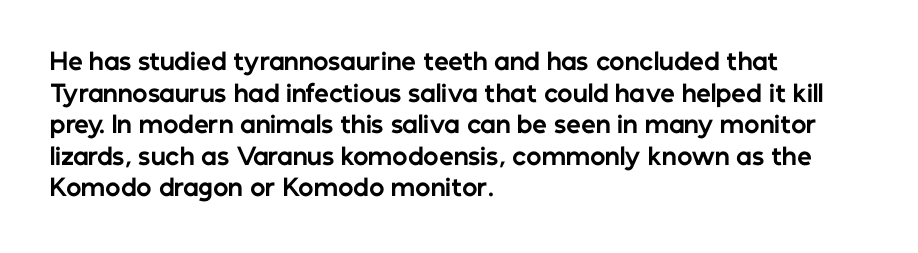
Q: Is the text bold? A: Yes.
Q: Is the text italic (slanted)? A: No, it is upright.
Q: Is the text underlined? A: No.
Q: How is the paragraph aligned? A: Left-aligned.
Q: Is the spacing between letters normal or unusually wide? A: Normal.
Q: Is the spacing between lines tight, normal or loose? A: Normal.
